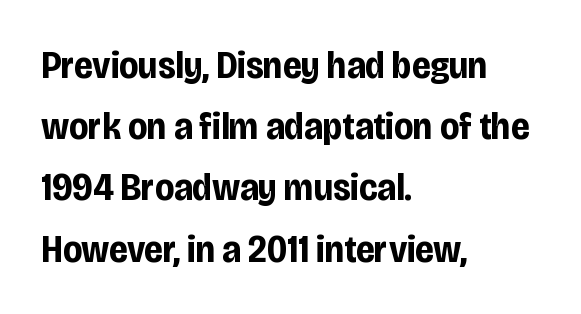
Q: Is the text bold? A: Yes.
Q: Is the text italic (slanted)? A: No, it is upright.
Q: Is the typeface a serif or a sans-serif typeface? A: Sans-serif.
Q: Is the text underlined? A: No.
Q: How is the paragraph aligned? A: Left-aligned.
Q: Is the spacing between letters normal or unusually wide? A: Normal.
Q: Is the spacing between lines tight, normal or loose? A: Normal.
Q: Width (condensed, normal, or wide)? A: Condensed.
Q: Stroke contrast? A: Low.
Q: x-height? A: Large.
Q: Monospaced? A: No.
